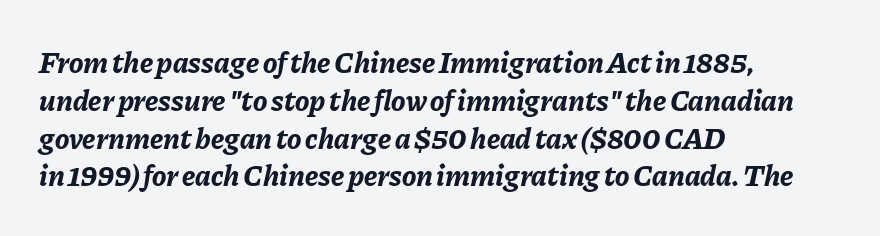
{"italic": "yes", "lean": "right", "slant_degrees": 11, "bold": "yes", "weight": "bold", "width": "normal", "stroke_contrast": "low", "x_height": "medium", "monospaced": "no", "underline": "no", "align": "left", "line_spacing": "normal", "line_spacing_ratio": 1.26, "letter_spacing": "normal", "letter_spacing_em": 0.0, "glyph_px": 30}
